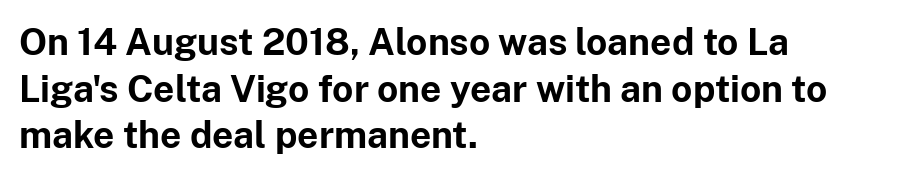
What stands out about the letter spacing? Nothing — it is the standard amount. A full-strength bold gives these letters their thick strokes. Leading: standard. All the whitespace from short lines collects on the right.
